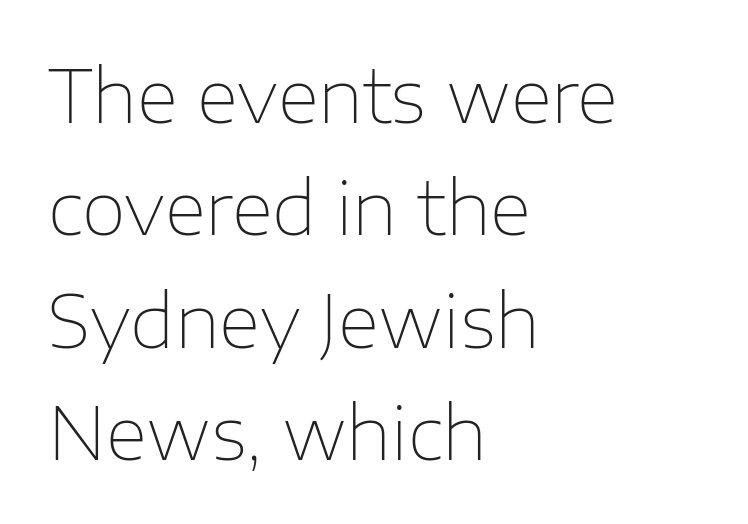
The cut favours lightness, reaching ordinary text weight at its darkest. The text block is weighted toward the left margin, trailing off unevenly rightward. Are there feet on the stems? There aren't — it's a sans. You could not count columns in this text — the font is proportionally spaced. Inter-character spacing is left at the font's built-in metrics. Summary of vertical rhythm: regular, with standard interline spacing.
